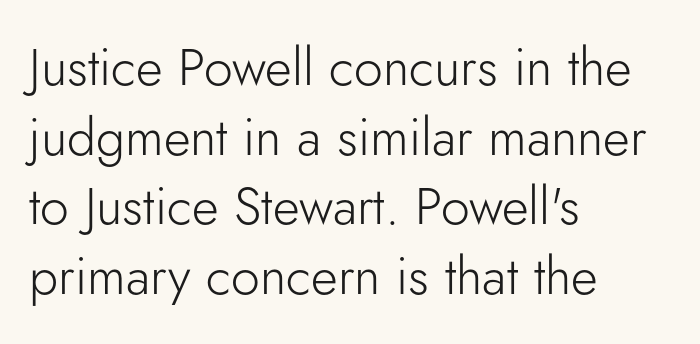
Q: Is the text bold? A: No.
Q: Is the text italic (slanted)? A: No, it is upright.
Q: Is the typeface a serif or a sans-serif typeface? A: Sans-serif.
Q: Is the text underlined? A: No.
Q: How is the paragraph aligned? A: Left-aligned.
Q: Is the spacing between letters normal or unusually wide? A: Normal.
Q: Is the spacing between lines tight, normal or loose? A: Normal.
Q: Width (condensed, normal, or wide)? A: Normal.
Q: Stroke contrast? A: Low.
Q: x-height? A: Small.
Q: Monospaced? A: No.
